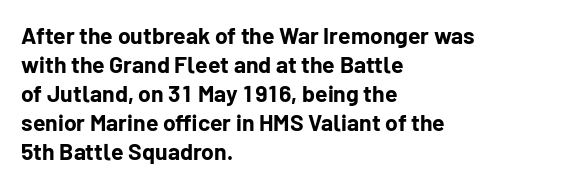
The typography opts for an upright posture over an oblique one. What weight is shown? A full bold with thick strokes. How would I describe the line gaps? Plain and ordinary. Each line starts at the same left margin while the right side varies.
